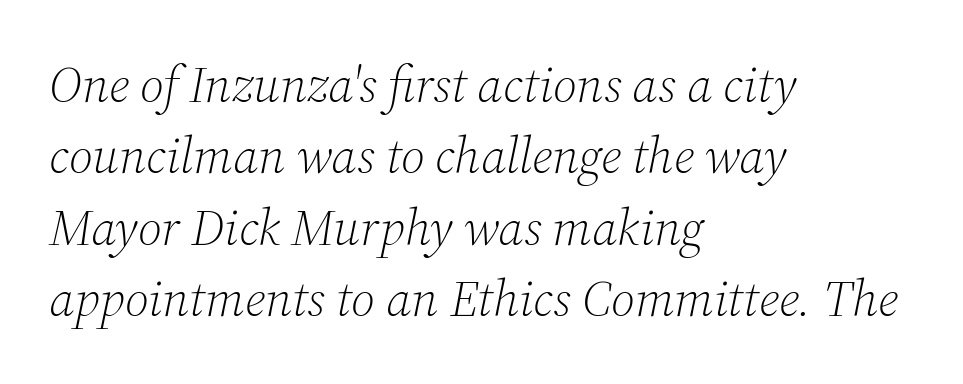
Q: Is the text bold? A: No.
Q: Is the text italic (slanted)? A: Yes, it leans right by about 12 degrees.
Q: Is the typeface a serif or a sans-serif typeface? A: Serif.
Q: Is the text underlined? A: No.
Q: How is the paragraph aligned? A: Left-aligned.
Q: Is the spacing between letters normal or unusually wide? A: Normal.
Q: Is the spacing between lines tight, normal or loose? A: Normal.
Q: Width (condensed, normal, or wide)? A: Normal.
Q: Stroke contrast? A: Medium.
Q: x-height? A: Medium.
Q: Monospaced? A: No.
